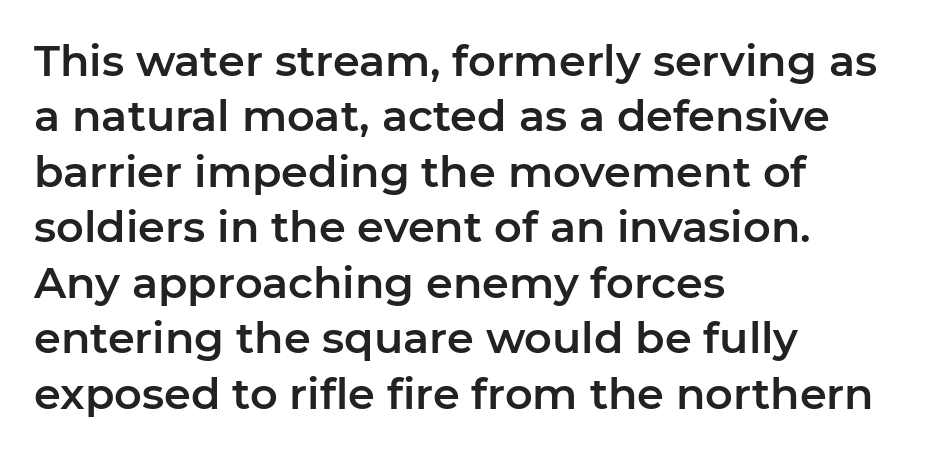
Q: Is the text italic (slanted)? A: No, it is upright.
Q: Is the typeface a serif or a sans-serif typeface? A: Sans-serif.
Q: Is the text underlined? A: No.
Q: How is the paragraph aligned? A: Left-aligned.
Q: Is the spacing between letters normal or unusually wide? A: Normal.
Q: Is the spacing between lines tight, normal or loose? A: Normal.
Q: Width (condensed, normal, or wide)? A: Normal.
Q: Stroke contrast? A: Low.
Q: x-height? A: Medium.
Q: Monospaced? A: No.
